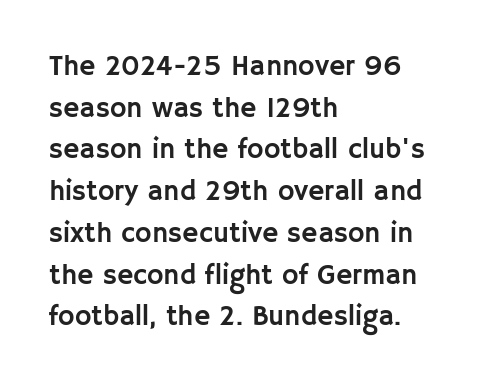
Leftover space on each line is placed entirely after the last word. In terms of leading, this rendering sits right in the middle. The font's upright variant was chosen for this text. Descenders are the only things crossing below the line. Varying glyph widths throughout — classic text-font behaviour. Each letter's strokes conclude bluntly, with no projecting serifs.
